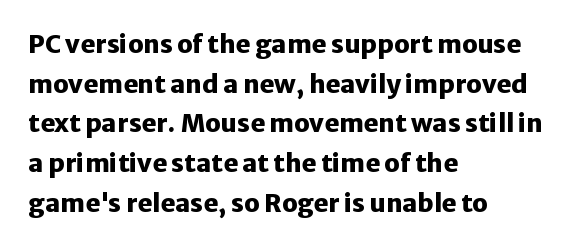
{"italic": "no", "bold": "yes", "underline": "no", "align": "left", "line_spacing": "normal", "line_spacing_ratio": 1.59, "letter_spacing": "normal", "letter_spacing_em": 0.0, "glyph_px": 25}
